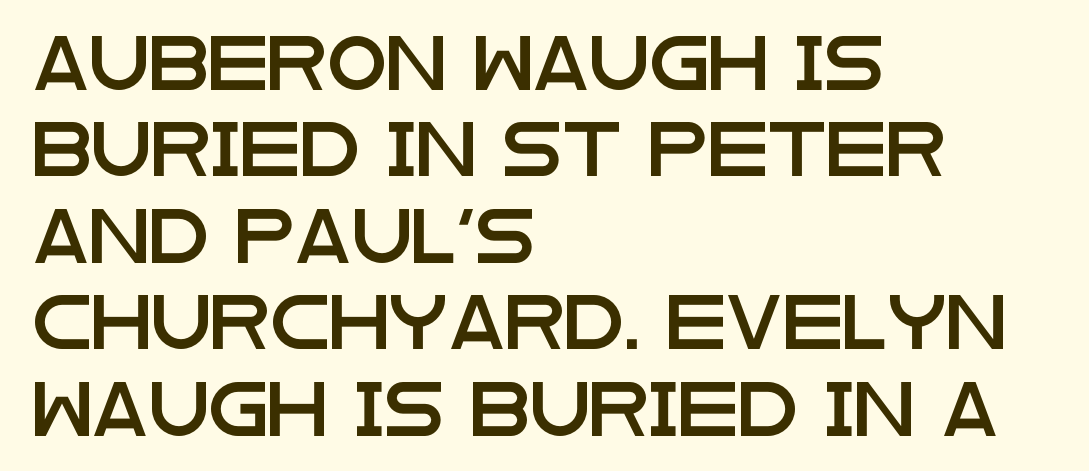
The image shows 54 px wide sans-serif type, upright; set left-aligned, normal line spacing (1.6x), normal letter spacing, not underlined; low stroke contrast and a large x-height.
